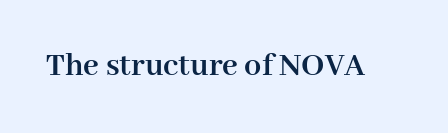
Is the type bold? Yes — the strokes are clearly thick and heavy. This is roman type, the default non-slanted kind. Letter spacing: default. Quick note: underline off.
